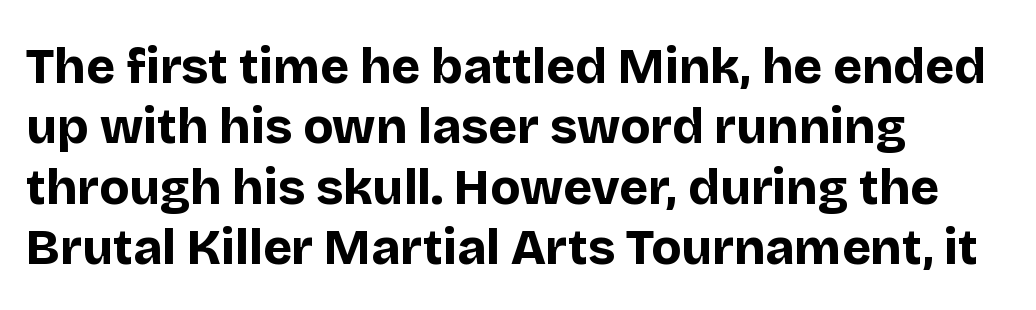
The gap between lines stays unmarked. Grotesque or geometric, the face here clearly has no serifs. Its strokes are broad and dark, the hallmark of bold type. These lines were composed using upright roman letters. What stands out about the letter spacing? Nothing — it is the standard amount. Spacing verdict: proportional, widths tailored to each character.
